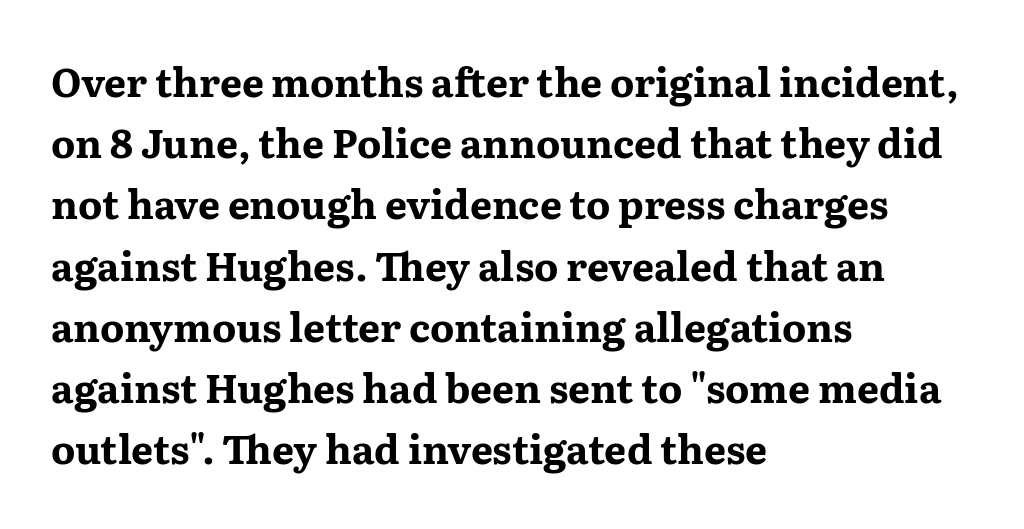
Q: Is the text bold? A: Yes.
Q: Is the text italic (slanted)? A: No, it is upright.
Q: Is the typeface a serif or a sans-serif typeface? A: Serif.
Q: Is the text underlined? A: No.
Q: How is the paragraph aligned? A: Left-aligned.
Q: Is the spacing between letters normal or unusually wide? A: Normal.
Q: Is the spacing between lines tight, normal or loose? A: Normal.
Q: Width (condensed, normal, or wide)? A: Wide.
Q: Stroke contrast? A: Medium.
Q: x-height? A: Medium.
Q: Monospaced? A: No.
